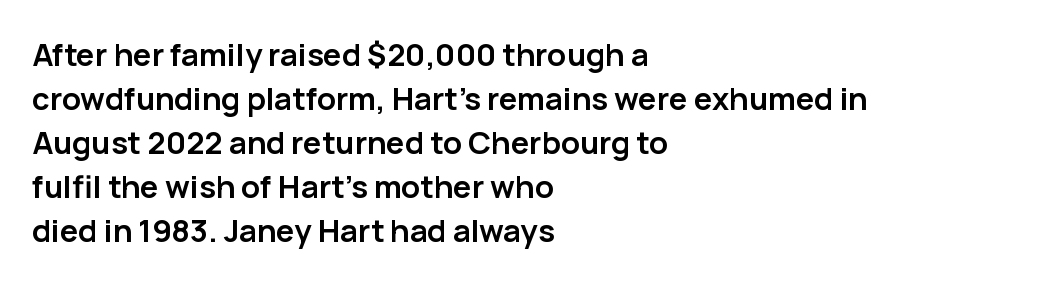
Q: Is the text bold? A: Yes.
Q: Is the text italic (slanted)? A: No, it is upright.
Q: Is the typeface a serif or a sans-serif typeface? A: Sans-serif.
Q: Is the text underlined? A: No.
Q: How is the paragraph aligned? A: Left-aligned.
Q: Is the spacing between letters normal or unusually wide? A: Normal.
Q: Is the spacing between lines tight, normal or loose? A: Normal.
Q: Width (condensed, normal, or wide)? A: Normal.
Q: Stroke contrast? A: Low.
Q: x-height? A: Medium.
Q: Monospaced? A: No.
